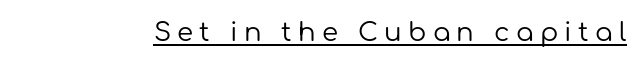
These lines have a slow, spaced-out rhythm from letter to letter. On a weight scale, this lands at 450 or below. Ascenders rise straight up at ninety degrees. The lettering is marked with a stroke running underneath it.
